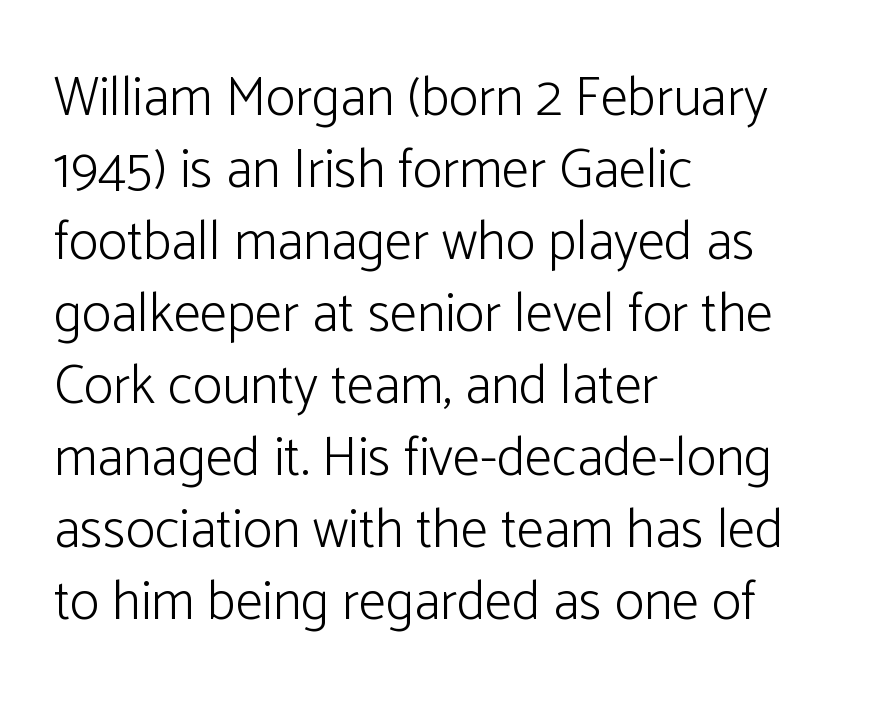
The image shows 55 px light sans-serif type, upright; set left-aligned, normal line spacing (1.31x), normal letter spacing, not underlined; low stroke contrast and a medium x-height.
